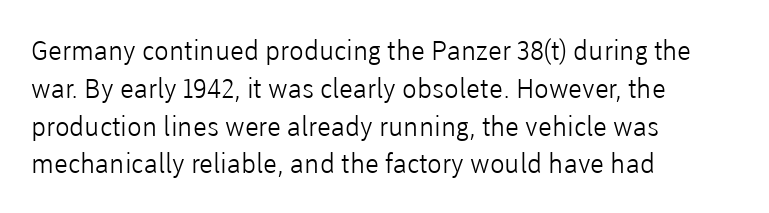
Q: Is the text bold? A: No.
Q: Is the text italic (slanted)? A: No, it is upright.
Q: Is the text underlined? A: No.
Q: How is the paragraph aligned? A: Left-aligned.
Q: Is the spacing between letters normal or unusually wide? A: Normal.
Q: Is the spacing between lines tight, normal or loose? A: Normal.
